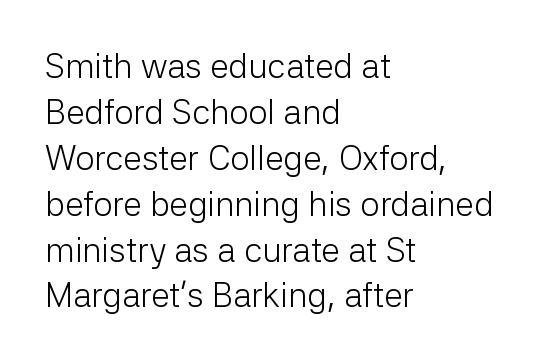
Q: Is the text bold? A: No.
Q: Is the text italic (slanted)? A: No, it is upright.
Q: Is the typeface a serif or a sans-serif typeface? A: Sans-serif.
Q: Is the text underlined? A: No.
Q: How is the paragraph aligned? A: Left-aligned.
Q: Is the spacing between letters normal or unusually wide? A: Normal.
Q: Is the spacing between lines tight, normal or loose? A: Normal.
Q: Width (condensed, normal, or wide)? A: Normal.
Q: Stroke contrast? A: Low.
Q: x-height? A: Medium.
Q: Monospaced? A: No.
